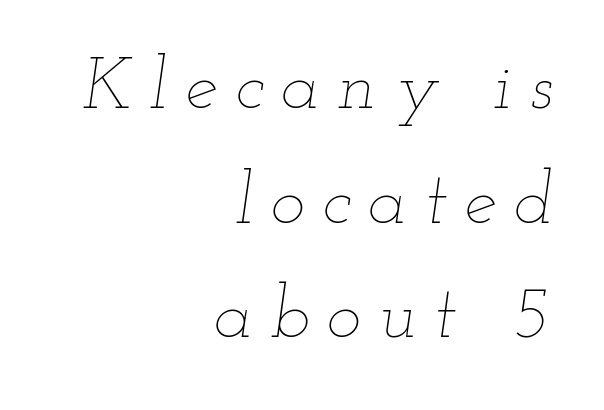
{"italic": "yes", "lean": "right", "slant_degrees": 12, "bold": "no", "weight": "thin", "width": "wide", "stroke_contrast": "low", "x_height": "small", "monospaced": "no", "underline": "no", "align": "right", "line_spacing": "normal", "line_spacing_ratio": 1.57, "letter_spacing": "wide", "letter_spacing_em": 0.24, "glyph_px": 73}
